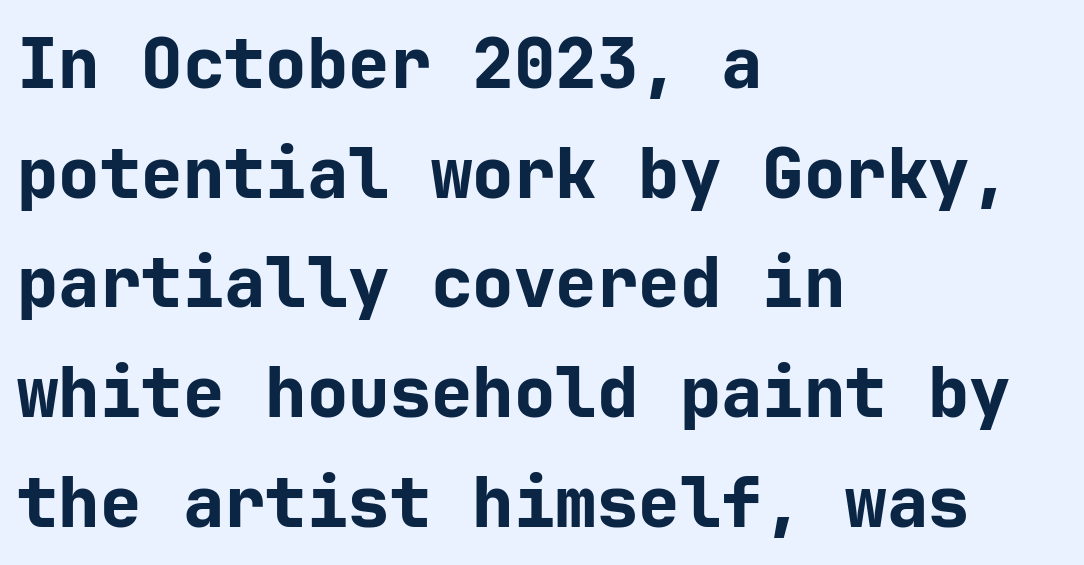
Strokes here are thick enough to call this a true bold. Is the block centered? No — it sits flush against the left margin. How are the letters spaced? Ordinarily, with no added tracking. Posture: upright roman. This is sans-serif lettering, the kind often seen on screens and signage.
